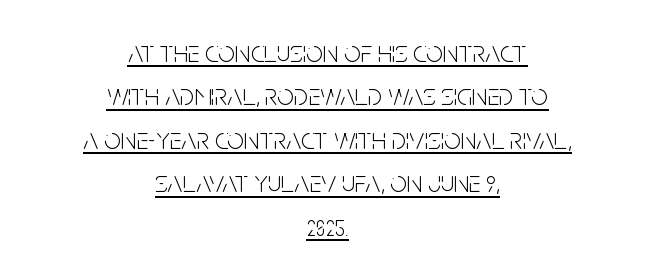
Q: Is the text bold? A: No.
Q: Is the text italic (slanted)? A: No, it is upright.
Q: Is the typeface a serif or a sans-serif typeface? A: Sans-serif.
Q: Is the text underlined? A: Yes.
Q: How is the paragraph aligned? A: Centered.
Q: Is the spacing between letters normal or unusually wide? A: Normal.
Q: Is the spacing between lines tight, normal or loose? A: Normal.
Q: Width (condensed, normal, or wide)? A: Condensed.
Q: Stroke contrast? A: Low.
Q: x-height? A: Large.
Q: Monospaced? A: No.
